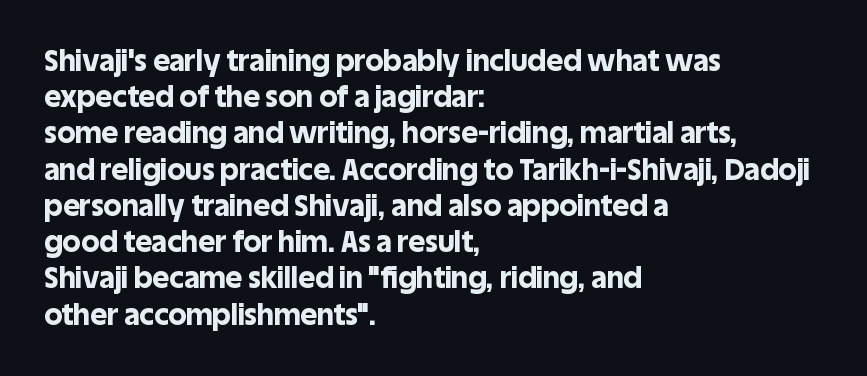
Q: Is the text bold? A: Yes.
Q: Is the text italic (slanted)? A: No, it is upright.
Q: Is the typeface a serif or a sans-serif typeface? A: Sans-serif.
Q: Is the text underlined? A: No.
Q: How is the paragraph aligned? A: Left-aligned.
Q: Is the spacing between letters normal or unusually wide? A: Normal.
Q: Is the spacing between lines tight, normal or loose? A: Normal.
Q: Width (condensed, normal, or wide)? A: Normal.
Q: x-height? A: Large.
Q: Monospaced? A: No.
